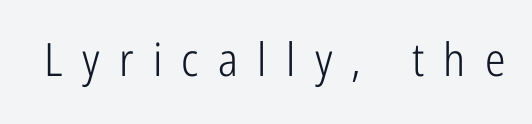
{"serif": "no", "italic": "no", "bold": "no", "weight": "light", "width": "condensed", "stroke_contrast": "low", "x_height": "medium", "monospaced": "no", "underline": "no", "letter_spacing": "wide", "letter_spacing_em": 0.42, "glyph_px": 46}
